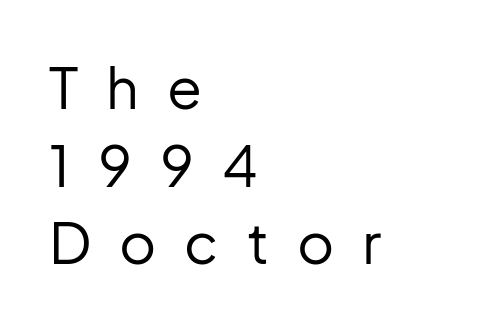
Q: Is the text bold? A: No.
Q: Is the text italic (slanted)? A: No, it is upright.
Q: Is the typeface a serif or a sans-serif typeface? A: Sans-serif.
Q: Is the text underlined? A: No.
Q: How is the paragraph aligned? A: Left-aligned.
Q: Is the spacing between letters normal or unusually wide? A: Unusually wide.
Q: Is the spacing between lines tight, normal or loose? A: Normal.
Q: Width (condensed, normal, or wide)? A: Normal.
Q: Stroke contrast? A: Low.
Q: x-height? A: Medium.
Q: Monospaced? A: No.
